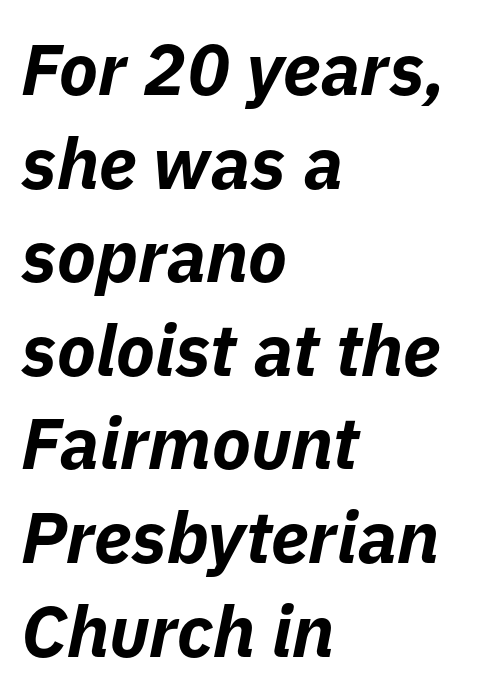
{"italic": "yes", "lean": "right", "slant_degrees": 11, "bold": "yes", "weight": "bold", "width": "normal", "stroke_contrast": "low", "x_height": "medium", "monospaced": "no", "underline": "no", "align": "left", "line_spacing": "normal", "line_spacing_ratio": 1.3, "letter_spacing": "normal", "letter_spacing_em": 0.0, "glyph_px": 72}
